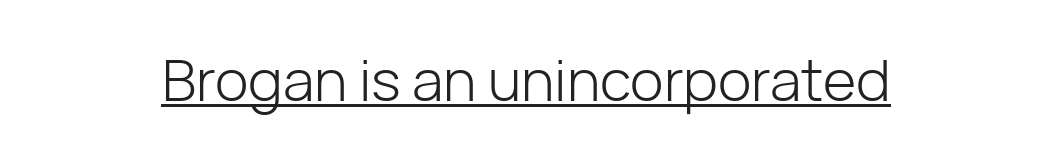
This rendering uses center alignment, leaving both contours irregular but symmetric. The passage shown is not bold in any degree. The gaps between neighbouring characters are ordinary and unremarkable. A typesetter would label this face a sans. Note the varied advance widths — an 'i' is clearly narrower than an 'm'.
